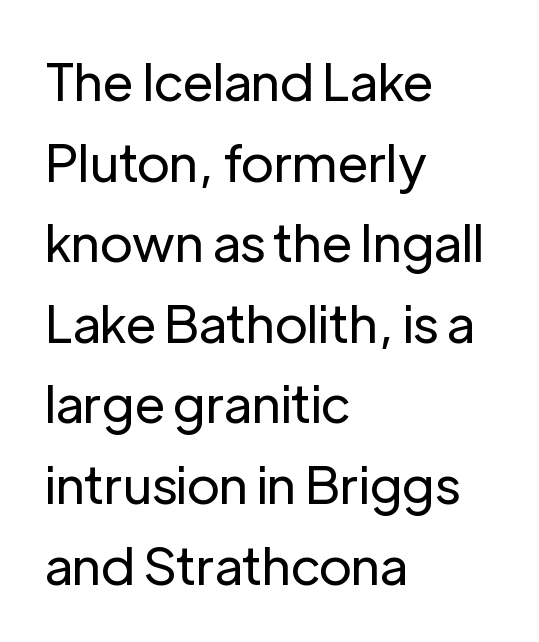
{"serif": "no", "italic": "no", "bold": "no", "weight": "regular", "width": "normal", "stroke_contrast": "low", "x_height": "medium", "monospaced": "no", "underline": "no", "align": "left", "line_spacing": "normal", "line_spacing_ratio": 1.55, "letter_spacing": "normal", "letter_spacing_em": 0.0, "glyph_px": 52}
